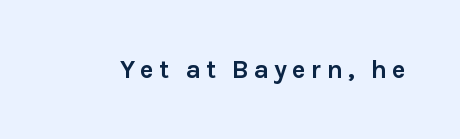
{"italic": "no", "bold": "yes", "underline": "no", "glyph_px": 26}
